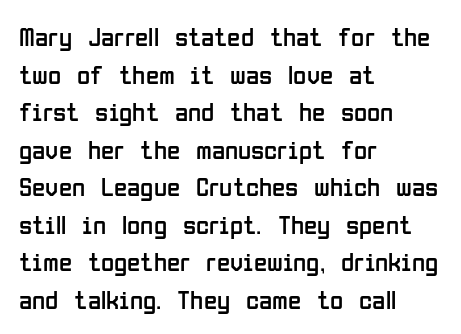
Notice how the stems are strictly vertical — no italics here. A bare baseline throughout the passage. Inter-character spacing is left at the font's built-in metrics. Vertical spacing — default. The ragged edge is on the right, which tells us the setting is flush left. The font sits on the lighter half of the weight spectrum, regular included.
